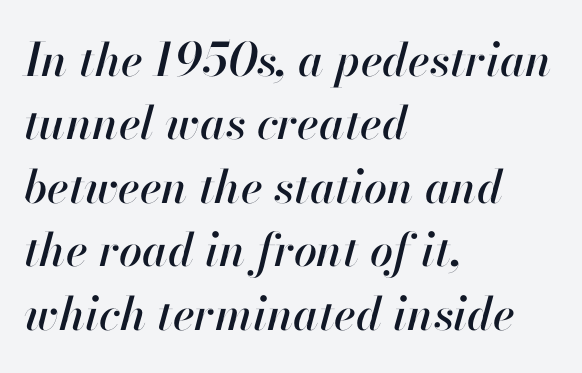
The image shows 46 px text type, italic (leaning right); set left-aligned, normal line spacing (1.38x), normal letter spacing, not underlined; high stroke contrast and a small x-height.
